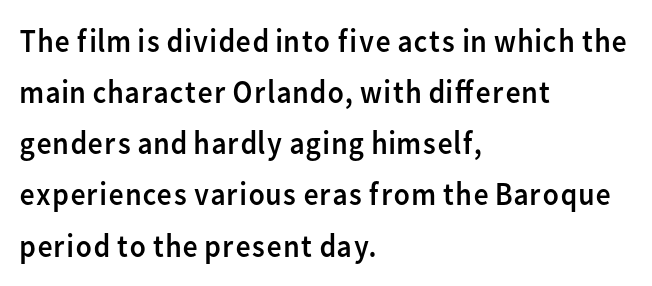
The image shows 33 px regular-weight sans-serif type, upright; set left-aligned, normal line spacing (1.55x), normal letter spacing, not underlined; low stroke contrast and a medium x-height.
